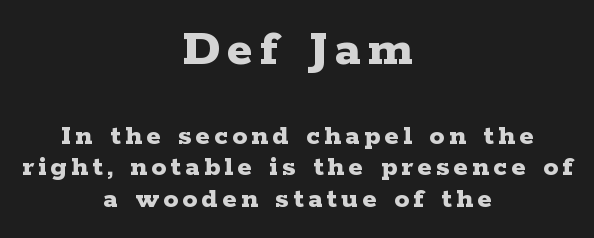
The image shows 53 px bold, wide serif type, upright; set centered, tight line spacing (1.06x), not underlined; the first (top) block is 1.77x larger; low stroke contrast and a medium x-height.
